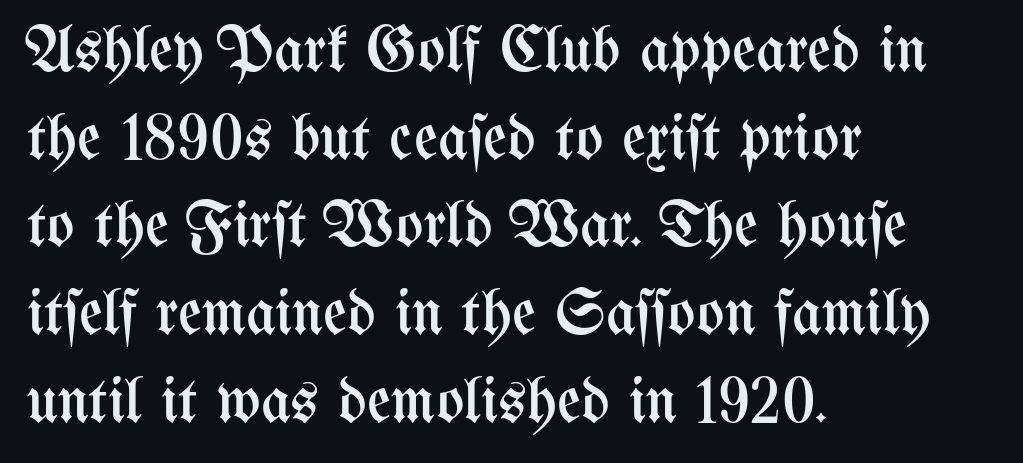
{"italic": "no", "bold": "no", "weight": "regular", "width": "condensed", "stroke_contrast": "medium", "x_height": "medium", "monospaced": "no", "underline": "no", "align": "left", "line_spacing": "normal", "line_spacing_ratio": 1.35, "letter_spacing": "normal", "letter_spacing_em": 0.0, "glyph_px": 65}
